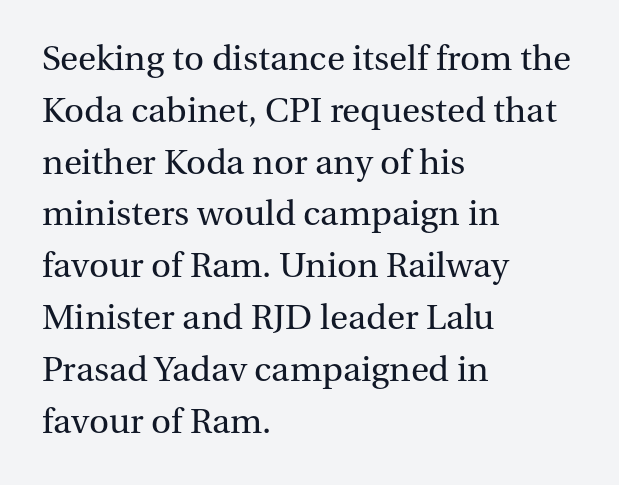
One-word summary of the alignment: left. Evenly set lines give the paragraph a standard silhouette. The characters are drawn with everyday or finer stroke widths. The axis of the letterforms is exactly vertical. Looks like regular typesetting: each glyph gets only the width it needs. Lines of text with bare space underneath.
